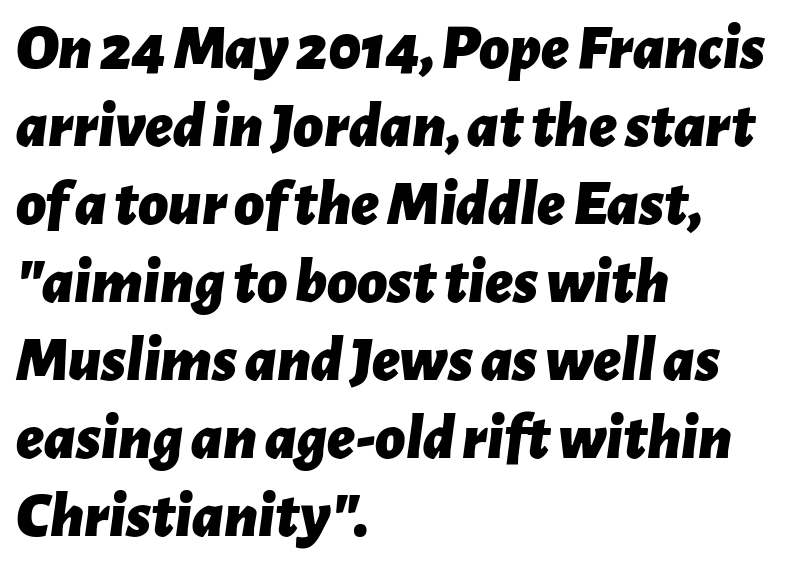
The specimen omits any rule beneath the text block's lines. Which margin do the lines hug? The left one — the right edge is uneven. Is this a fixed-width face? No — the glyphs have proportional, varying widths. Observe the ordinary spacing: letters are neighbours, not strangers.
